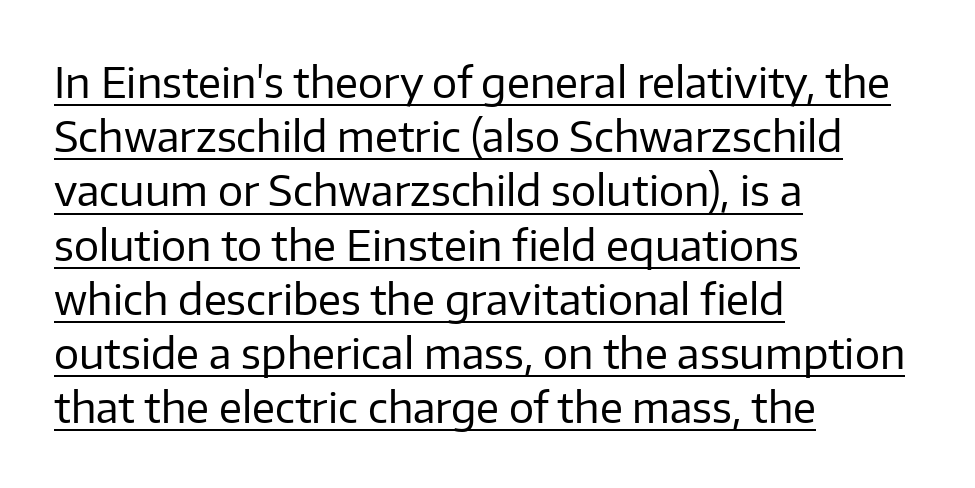
{"serif": "no", "italic": "no", "bold": "no", "weight": "regular", "width": "normal", "stroke_contrast": "low", "x_height": "medium", "monospaced": "no", "underline": "yes", "align": "left", "line_spacing": "normal", "line_spacing_ratio": 1.29, "letter_spacing": "normal", "letter_spacing_em": 0.0, "glyph_px": 42}
